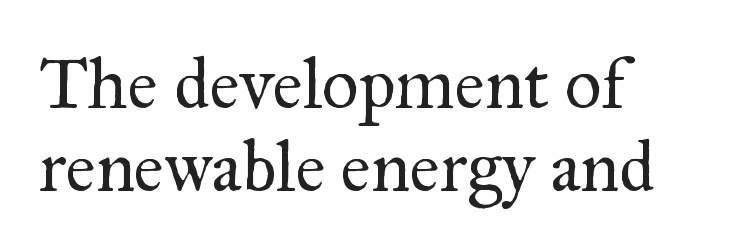
Heaviness? Minimal to ordinary, like unemphasized prose. These lines keep a tight, regular rhythm from letter to letter. Where is the straight margin? On the left. Serif or sans? Serif — the stroke terminals have little feet. Lines of text with bare space underneath. No italicization has been applied; the sample stays upright.
